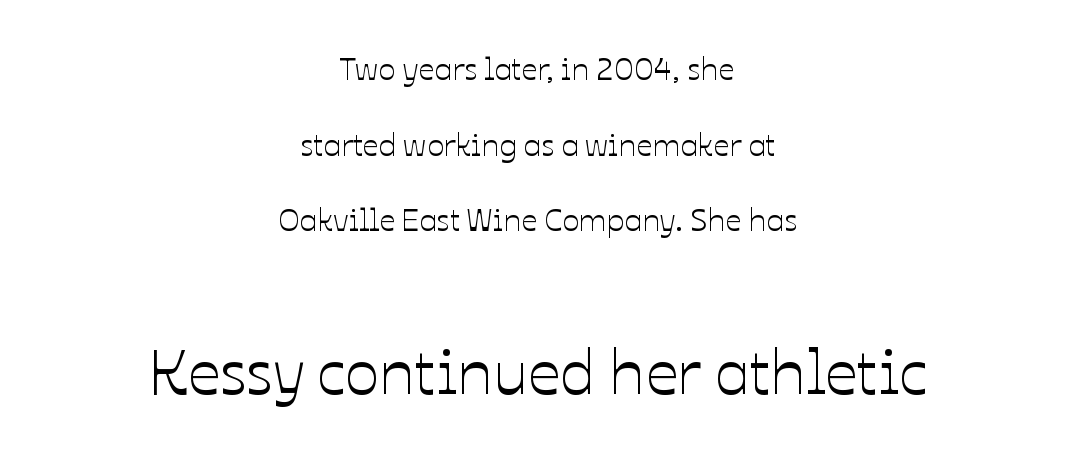
Q: Is the text italic (slanted)? A: No, it is upright.
Q: Is the text underlined? A: No.
Q: How is the paragraph aligned? A: Centered.
Q: Is the spacing between letters normal or unusually wide? A: Normal.
Q: Is the spacing between lines tight, normal or loose? A: Loose.
Q: Which block of text is set in a larger size, the first (top) or the second (bottom)? A: The second (bottom) one.
Q: Width (condensed, normal, or wide)? A: Normal.
Q: Stroke contrast? A: Low.
Q: x-height? A: Medium.
Q: Monospaced? A: No.
